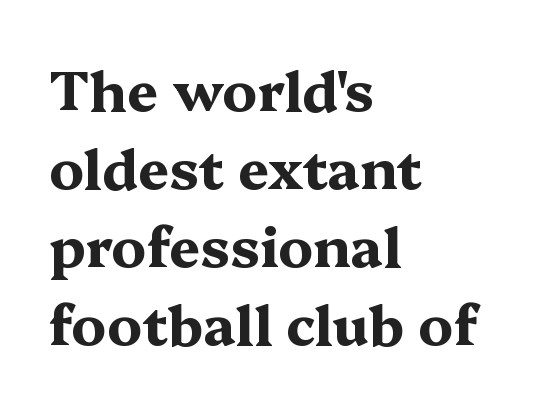
Q: Is the text bold? A: Yes.
Q: Is the text italic (slanted)? A: No, it is upright.
Q: Is the typeface a serif or a sans-serif typeface? A: Serif.
Q: Is the text underlined? A: No.
Q: How is the paragraph aligned? A: Left-aligned.
Q: Is the spacing between letters normal or unusually wide? A: Normal.
Q: Is the spacing between lines tight, normal or loose? A: Normal.
Q: Width (condensed, normal, or wide)? A: Wide.
Q: Stroke contrast? A: Medium.
Q: x-height? A: Medium.
Q: Monospaced? A: No.
